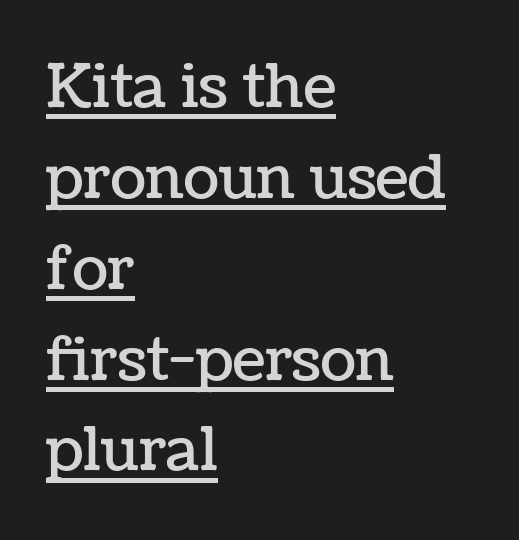
Vertically, the passage feels balanced, rows spaced as you'd expect. Does extra space separate the letters? No, they use regular spacing. The letters stand straight up with perfectly vertical stems. The ragged edge is on the right, which tells us the setting is flush left. Character widths vary here, with narrow letters taking less room than wide ones.
